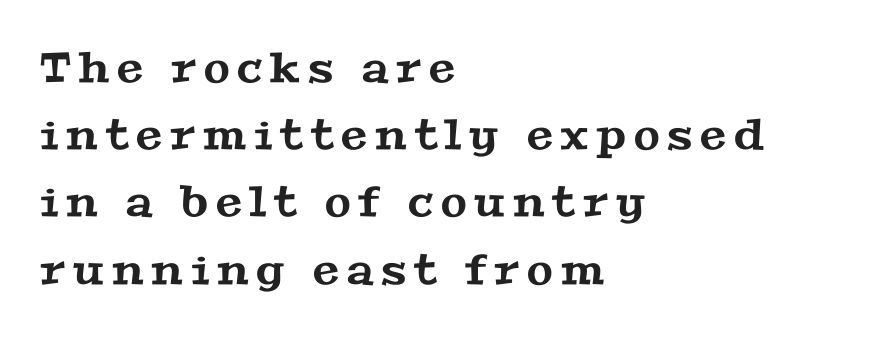
The image shows 42 px wide serif type; set left-aligned, normal line spacing (1.6x), not underlined; medium stroke contrast and a medium x-height.
